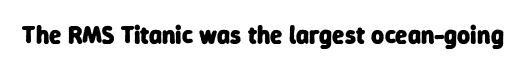
Q: Is the text bold? A: Yes.
Q: Is the text underlined? A: No.
Q: Is the spacing between letters normal or unusually wide? A: Normal.
